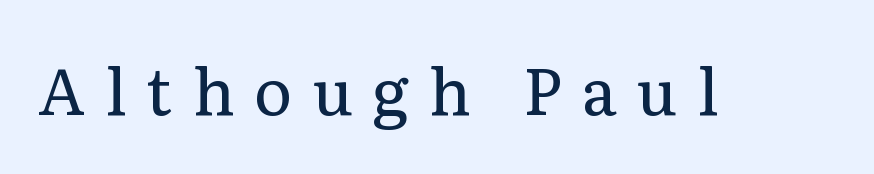
Is this a fixed-width face? No — the glyphs have proportional, varying widths. Posture: straight, roman, zero tilt. No letter is thick-stroked: the sample isn't bold. The letters are spread apart with noticeably loose tracking.
